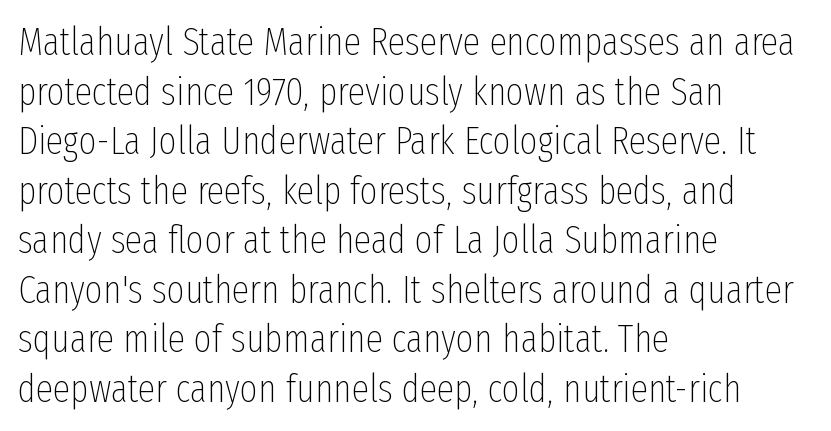
The image shows 39 px thin, condensed sans-serif type, upright; set left-aligned, normal line spacing (1.27x), normal letter spacing, not underlined; low stroke contrast and a medium x-height.
